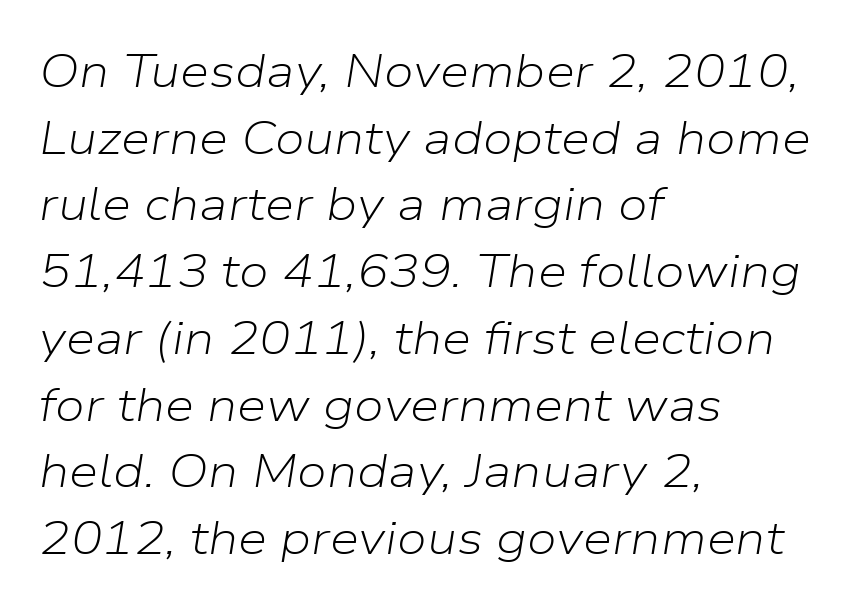
All the whitespace from short lines collects on the right. Successive baselines arrive at the customary interval. Characters are canted at an angle relative to the baseline's perpendicular. Do the characters align in a grid? No, the font is proportional. Underlining? Definitely not there.
